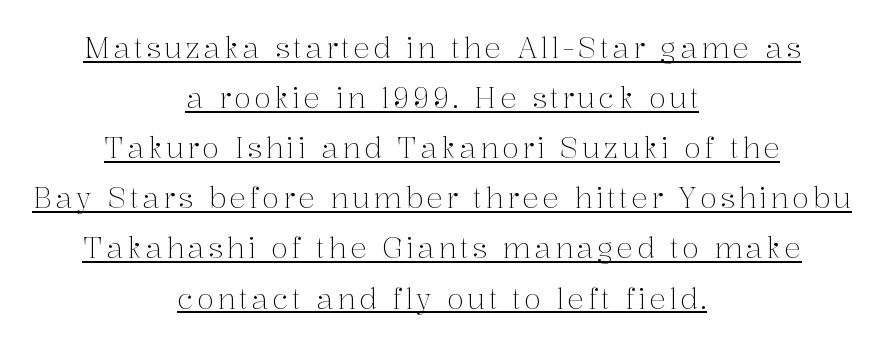
The image shows 28 px light serif type, upright; set centered, line spacing 1.79x, underlined; medium stroke contrast and a medium x-height.
